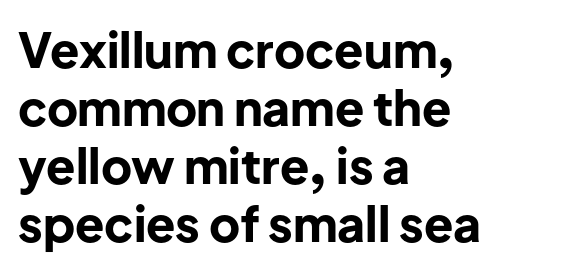
Check where the strokes stop: nothing finishes them off — pure sans. This is the regular roman posture of the typeface. How are the letters spaced? Ordinarily, with no added tracking. A typesetter would call this proportional, since set widths differ per character.
